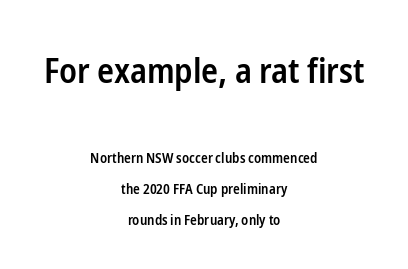
{"serif": "no", "italic": "no", "bold": "semi", "weight": "semibold", "width": "condensed", "stroke_contrast": "low", "x_height": "medium", "monospaced": "no", "underline": "no", "align": "center", "line_spacing": "loose", "line_spacing_ratio": 2.22, "letter_spacing": "normal", "letter_spacing_em": 0.0, "larger_block": "first", "size_ratio": 2.5, "glyph_px": 35}
